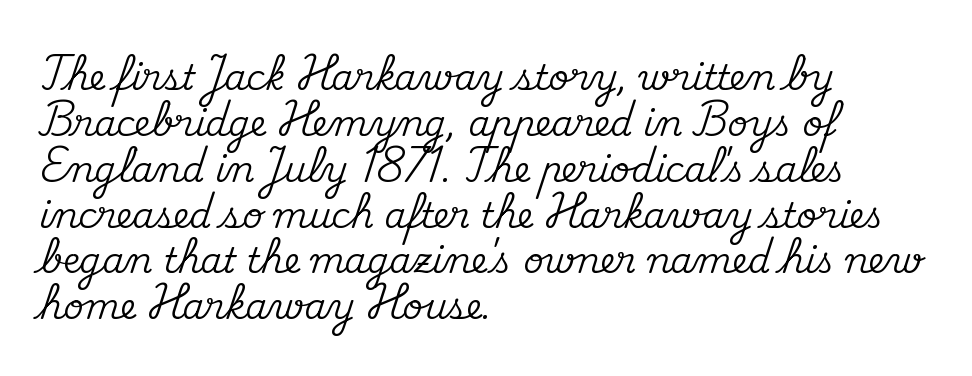
The rag falls on the right side of this text block. Rule under the text: the space is simply empty. Look at the bottom of the vertical strokes: they flare into serifs here. This sample has the flowing, uneven cadence of proportional lettering. Is the letter spacing exaggerated? No — it looks like the ordinary default.
